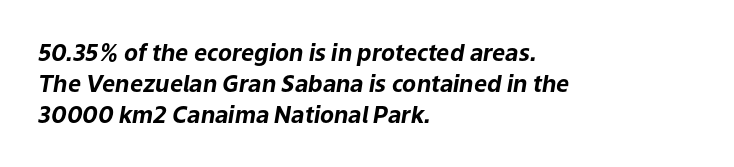
The strip under each line holds only bare page. Successive baselines arrive at the customary interval. The glyphs have the mass of a bold cut. The type is set solid horizontally, with unmodified tracking. Rendered with sloped, italic letterforms.
